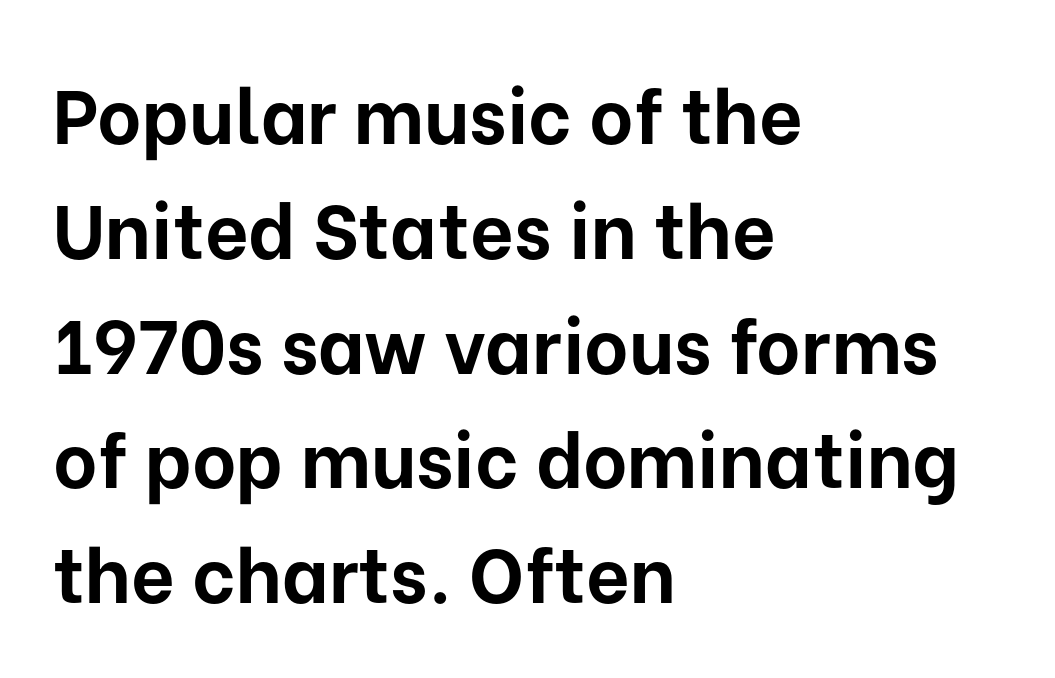
{"serif": "no", "italic": "no", "bold": "yes", "weight": "bold", "width": "normal", "stroke_contrast": "low", "x_height": "medium", "monospaced": "no", "underline": "no", "align": "left", "line_spacing": "normal", "line_spacing_ratio": 1.51, "letter_spacing": "normal", "letter_spacing_em": 0.0, "glyph_px": 76}
